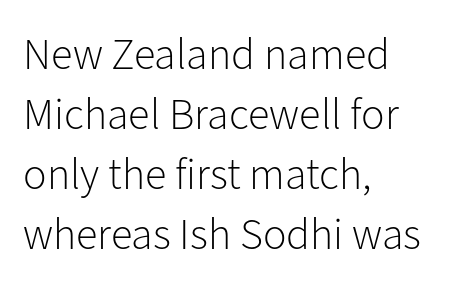
The image shows 44 px light sans-serif type, upright; set left-aligned, normal line spacing (1.36x), normal letter spacing, not underlined; low stroke contrast and a medium x-height.
